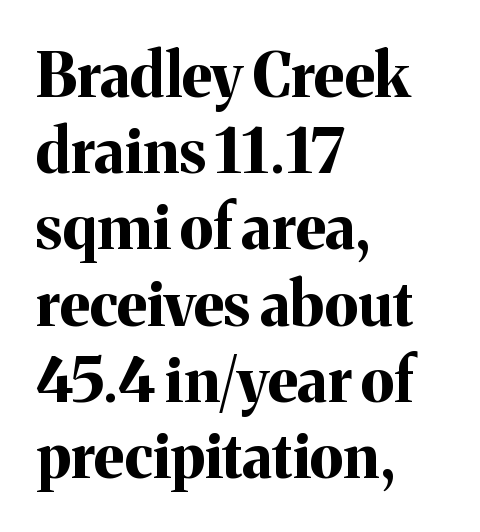
{"serif": "yes", "italic": "no", "bold": "yes", "weight": "bold", "width": "normal", "stroke_contrast": "medium", "x_height": "medium", "monospaced": "no", "underline": "no", "align": "left", "line_spacing": "normal", "line_spacing_ratio": 1.25, "letter_spacing": "normal", "letter_spacing_em": 0.0, "glyph_px": 61}
